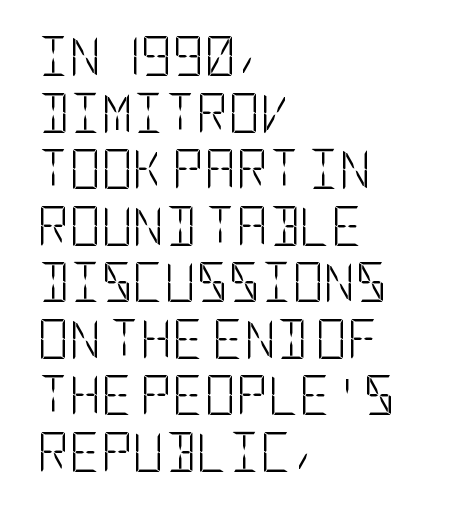
{"serif": "no", "italic": "no", "bold": "no", "weight": "light", "width": "condensed", "stroke_contrast": "low", "x_height": "large", "underline": "no", "align": "left", "line_spacing": "normal", "line_spacing_ratio": 1.45, "letter_spacing": "normal", "letter_spacing_em": 0.0, "glyph_px": 39}
